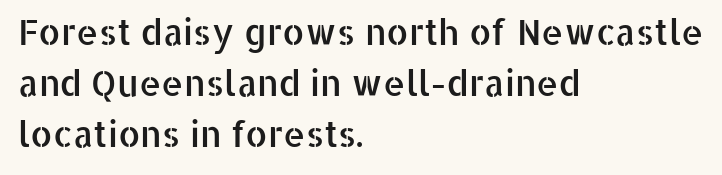
Q: Is the text italic (slanted)? A: No, it is upright.
Q: Is the typeface a serif or a sans-serif typeface? A: Sans-serif.
Q: Is the text underlined? A: No.
Q: How is the paragraph aligned? A: Left-aligned.
Q: Is the spacing between letters normal or unusually wide? A: Normal.
Q: Is the spacing between lines tight, normal or loose? A: Normal.
Q: Width (condensed, normal, or wide)? A: Normal.
Q: Stroke contrast? A: Low.
Q: x-height? A: Medium.
Q: Monospaced? A: No.
